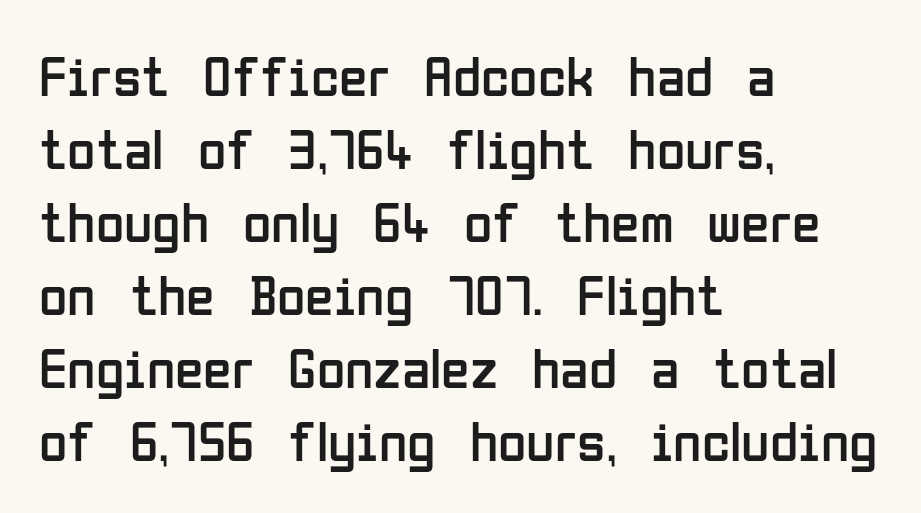
Q: Is the text bold? A: No.
Q: Is the text italic (slanted)? A: No, it is upright.
Q: Is the typeface a serif or a sans-serif typeface? A: Sans-serif.
Q: Is the text underlined? A: No.
Q: How is the paragraph aligned? A: Left-aligned.
Q: Is the spacing between letters normal or unusually wide? A: Normal.
Q: Is the spacing between lines tight, normal or loose? A: Normal.
Q: Width (condensed, normal, or wide)? A: Condensed.
Q: Stroke contrast? A: Low.
Q: x-height? A: Medium.
Q: Monospaced? A: No.
